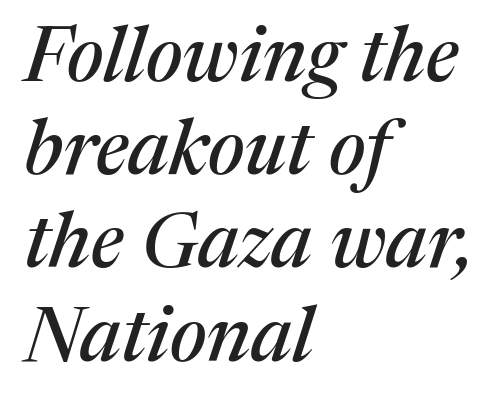
The image shows 77 px serif type, italic (leaning right); set left-aligned, line spacing 1.21x, normal letter spacing, not underlined; medium stroke contrast and a medium x-height.
